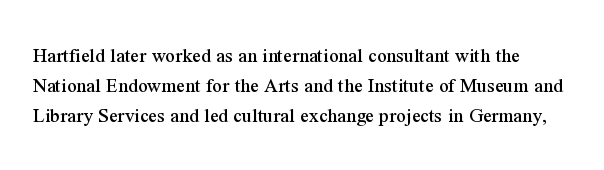
This rendering leaves character spacing at its baseline value. The font's upright variant was chosen for this text. Lines of text with bare space underneath. Leading: standard.
